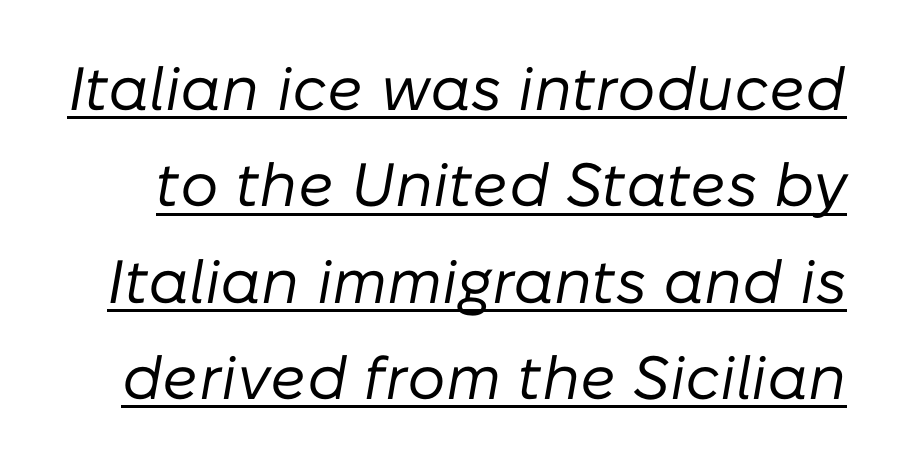
The image shows 61 px regular-weight type, italic (leaning right); set normal line spacing (1.58x), normal letter spacing, underlined; low stroke contrast and a medium x-height.
